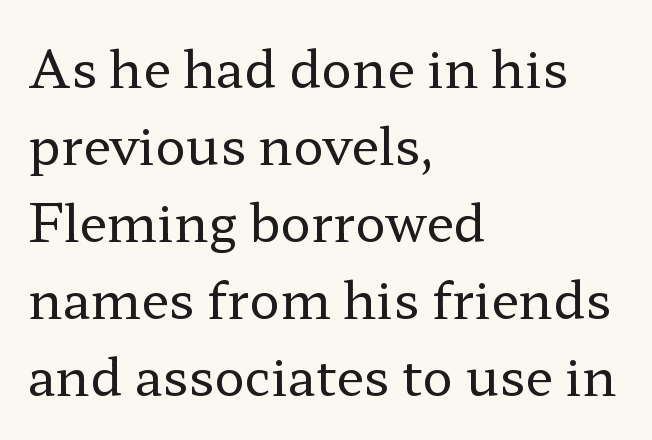
Q: Is the text bold? A: No.
Q: Is the text italic (slanted)? A: No, it is upright.
Q: Is the typeface a serif or a sans-serif typeface? A: Serif.
Q: Is the text underlined? A: No.
Q: How is the paragraph aligned? A: Left-aligned.
Q: Is the spacing between letters normal or unusually wide? A: Normal.
Q: Is the spacing between lines tight, normal or loose? A: Normal.
Q: Width (condensed, normal, or wide)? A: Wide.
Q: Stroke contrast? A: Low.
Q: x-height? A: Medium.
Q: Monospaced? A: No.
